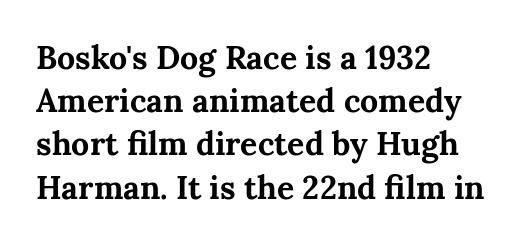
Students, note that the glyphs here touch the page at normal intervals. Looks like regular typesetting: each glyph gets only the width it needs. The rendering anchors every line to the left-hand side. Type without underlining. These lines carry a lot of weight — the face is fully bold.
